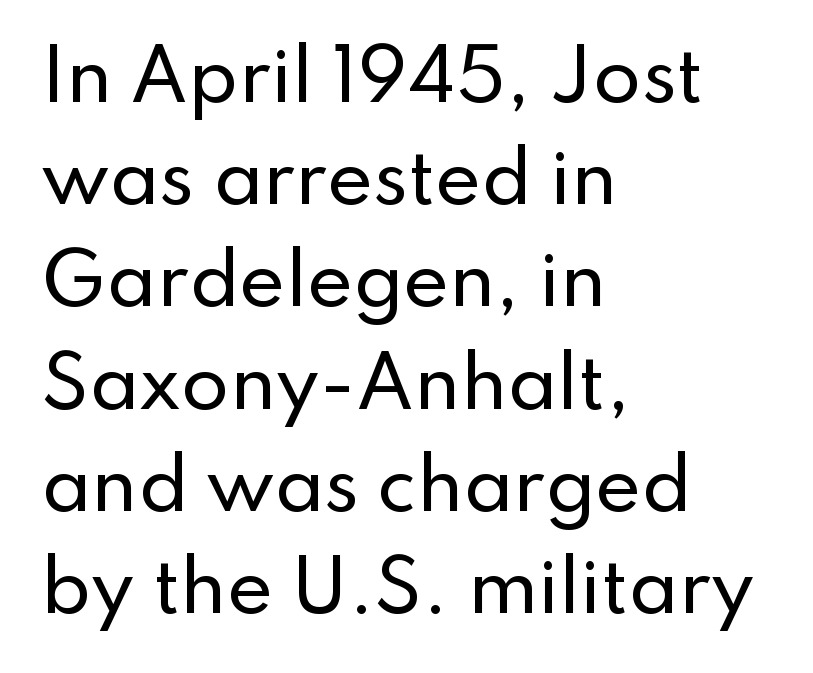
The designer went with a sans here, leaving each stem footless. If you drew a ruler down the left edge, every line would touch it. A clean baseline with only descenders dipping below it. Nobody touched the tracking dial on this one. The designer left line spacing at the default. The letters advance in unequal steps, a hallmark of proportional type.
